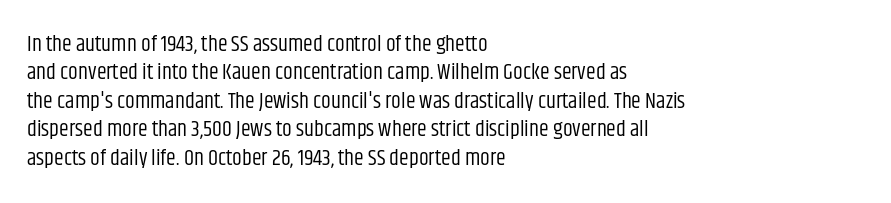
Rule under the text: the space is simply empty. Honestly, the letter spacing is just normal — you wouldn't notice it. The font's upright variant was chosen for this text. The strokes are not fattened; the text isn't bold. Layout note: lines flush left. The designer left line spacing at the default.
